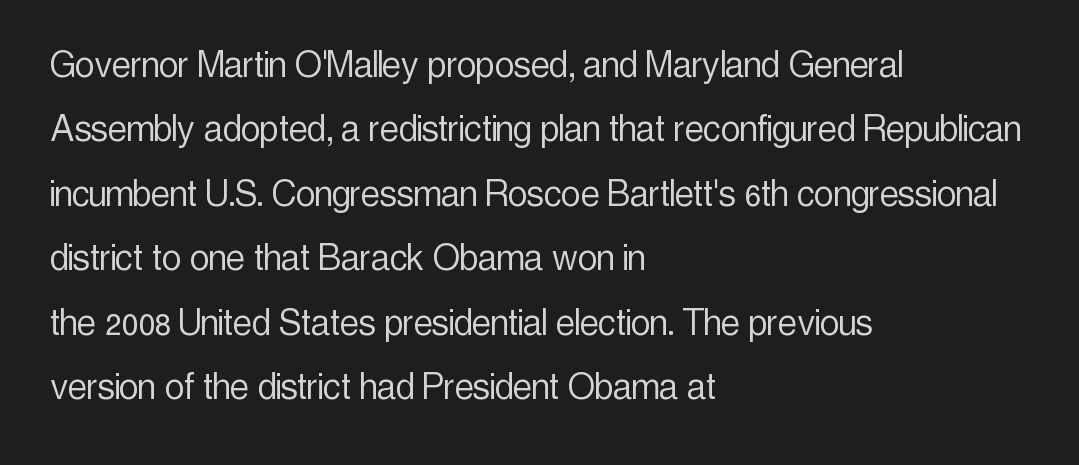
{"serif": "no", "italic": "no", "bold": "no", "weight": "light", "width": "condensed", "x_height": "medium", "monospaced": "no", "underline": "no", "align": "left", "line_spacing": "normal", "line_spacing_ratio": 1.5, "letter_spacing": "normal", "letter_spacing_em": 0.0, "glyph_px": 43}
